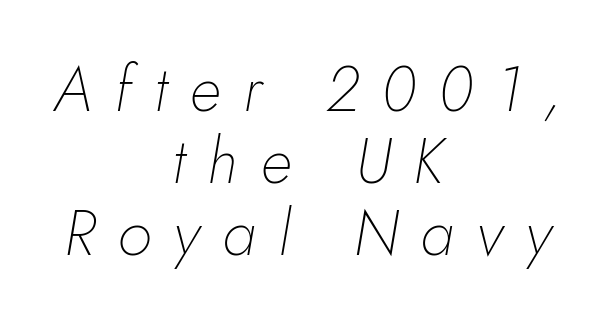
Q: Is the text bold? A: No.
Q: Is the text italic (slanted)? A: Yes, it leans right by about 10 degrees.
Q: Is the text underlined? A: No.
Q: How is the paragraph aligned? A: Centered.
Q: Is the spacing between letters normal or unusually wide? A: Unusually wide.
Q: Is the spacing between lines tight, normal or loose? A: Tight.
Q: Width (condensed, normal, or wide)? A: Normal.
Q: Stroke contrast? A: Low.
Q: x-height? A: Small.
Q: Monospaced? A: No.
